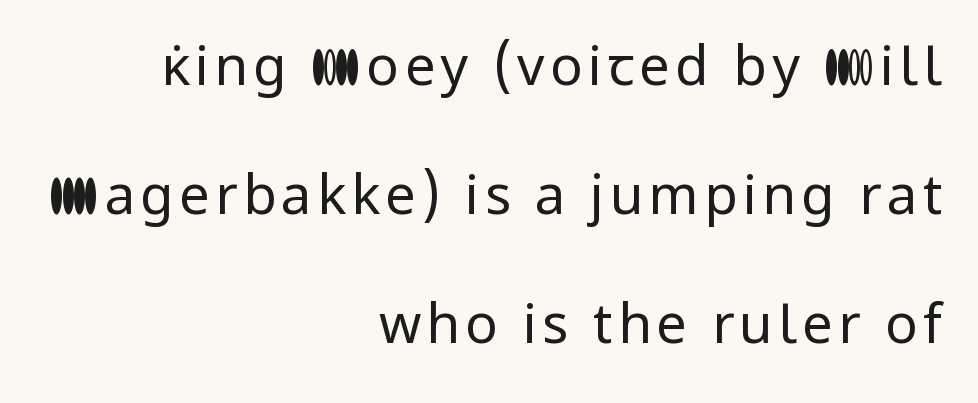
{"serif": "no", "italic": "no", "bold": "no", "weight": "regular", "width": "normal", "stroke_contrast": "low", "x_height": "medium", "monospaced": "no", "underline": "no", "align": "right", "line_spacing": "loose", "line_spacing_ratio": 2.39, "glyph_px": 54}
